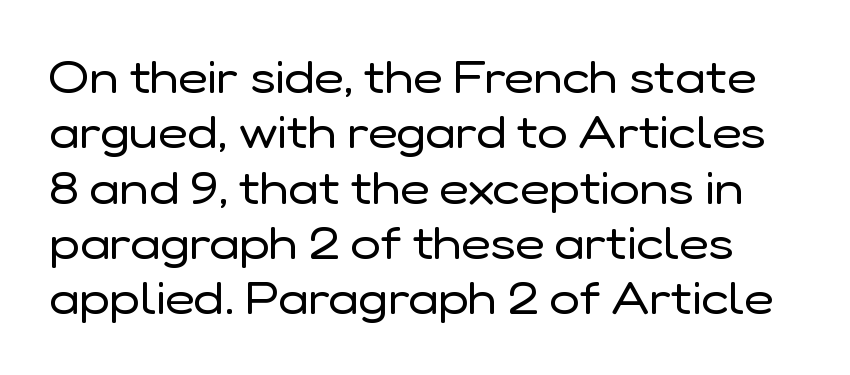
{"serif": "no", "italic": "no", "bold": "no", "weight": "regular", "width": "normal", "stroke_contrast": "low", "x_height": "medium", "monospaced": "no", "underline": "no", "line_spacing_ratio": 1.23, "letter_spacing": "normal", "letter_spacing_em": 0.0, "glyph_px": 45}
